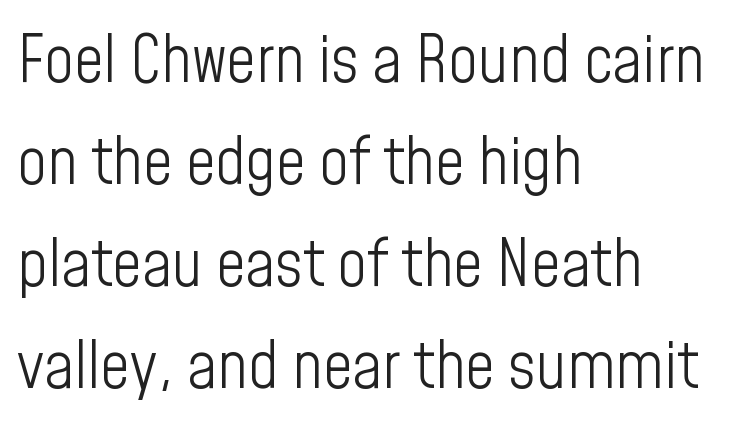
These lines are set flush left with a ragged right edge. Ordinary non-slanted type is in use. These lines sit exactly where default settings would place them. What kind of face is this? One without serifs — a sans.
